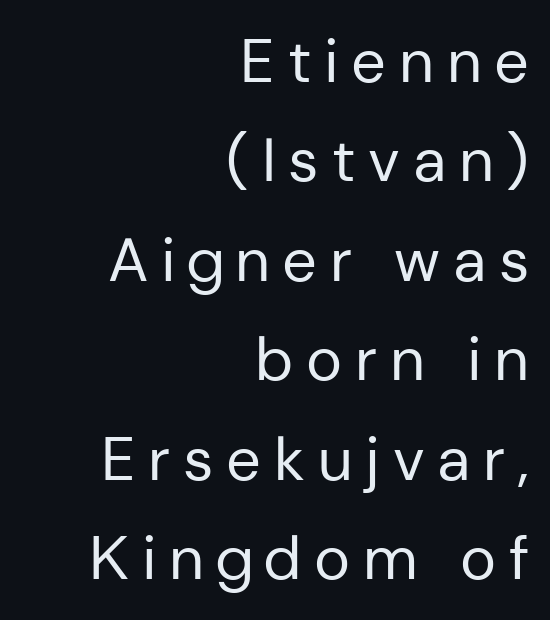
Q: Is the text bold? A: No.
Q: Is the text italic (slanted)? A: No, it is upright.
Q: Is the typeface a serif or a sans-serif typeface? A: Sans-serif.
Q: Is the text underlined? A: No.
Q: How is the paragraph aligned? A: Right-aligned.
Q: Is the spacing between letters normal or unusually wide? A: Unusually wide.
Q: Is the spacing between lines tight, normal or loose? A: Normal.
Q: Width (condensed, normal, or wide)? A: Normal.
Q: Stroke contrast? A: Low.
Q: x-height? A: Medium.
Q: Monospaced? A: No.
